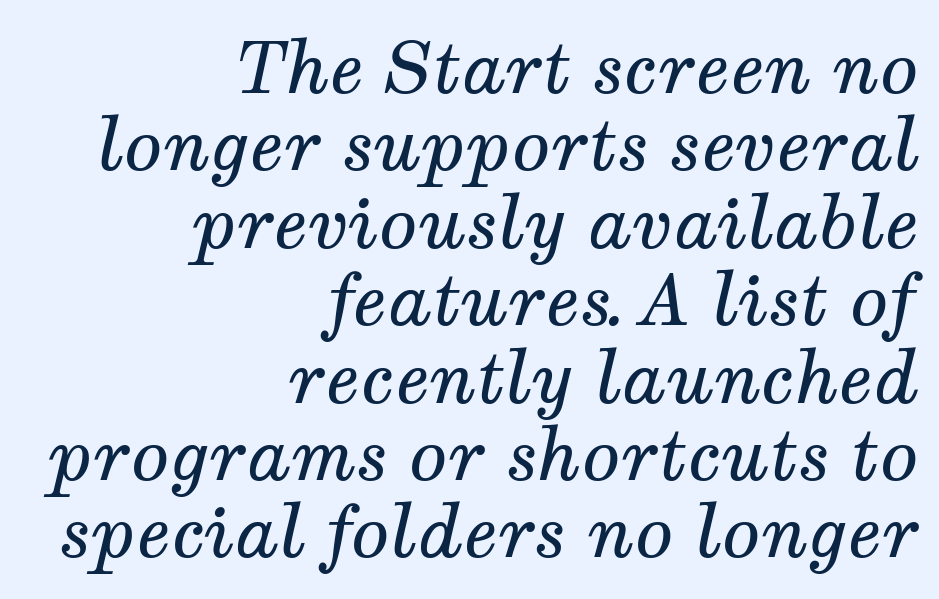
Q: Is the text bold? A: No.
Q: Is the text italic (slanted)? A: Yes, it leans right by about 12 degrees.
Q: Is the typeface a serif or a sans-serif typeface? A: Serif.
Q: Is the text underlined? A: No.
Q: How is the paragraph aligned? A: Right-aligned.
Q: Is the spacing between letters normal or unusually wide? A: Normal.
Q: Is the spacing between lines tight, normal or loose? A: Tight.
Q: Width (condensed, normal, or wide)? A: Normal.
Q: Stroke contrast? A: Medium.
Q: x-height? A: Medium.
Q: Monospaced? A: No.
